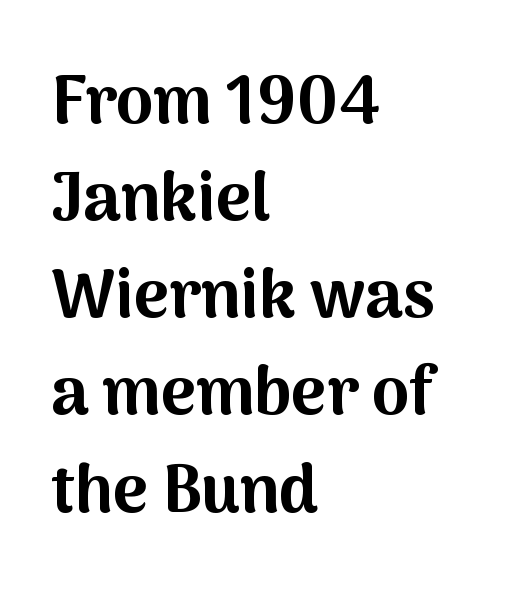
Q: Is the text bold? A: Yes.
Q: Is the text italic (slanted)? A: No, it is upright.
Q: Is the typeface a serif or a sans-serif typeface? A: Sans-serif.
Q: Is the text underlined? A: No.
Q: How is the paragraph aligned? A: Left-aligned.
Q: Is the spacing between letters normal or unusually wide? A: Normal.
Q: Is the spacing between lines tight, normal or loose? A: Normal.
Q: Width (condensed, normal, or wide)? A: Normal.
Q: Stroke contrast? A: Medium.
Q: x-height? A: Medium.
Q: Monospaced? A: No.
